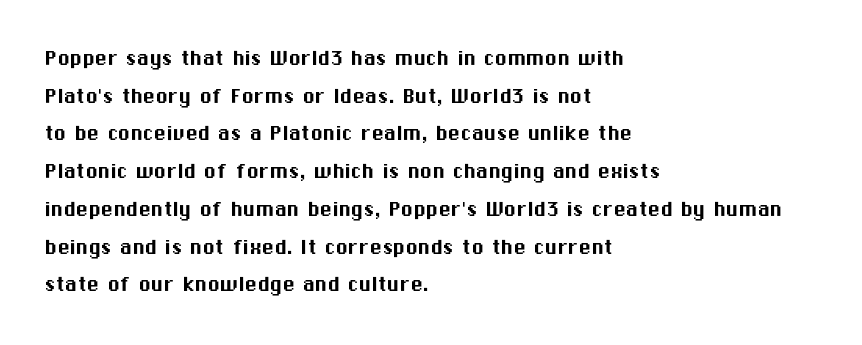
Descender tails drop into unmarked territory. If you drew a ruler down the left edge, every line would touch it. Nope, not italic — everything's standing straight. Successive baselines arrive at the customary interval. Tracking value appears to be zero — textbook default spacing.
